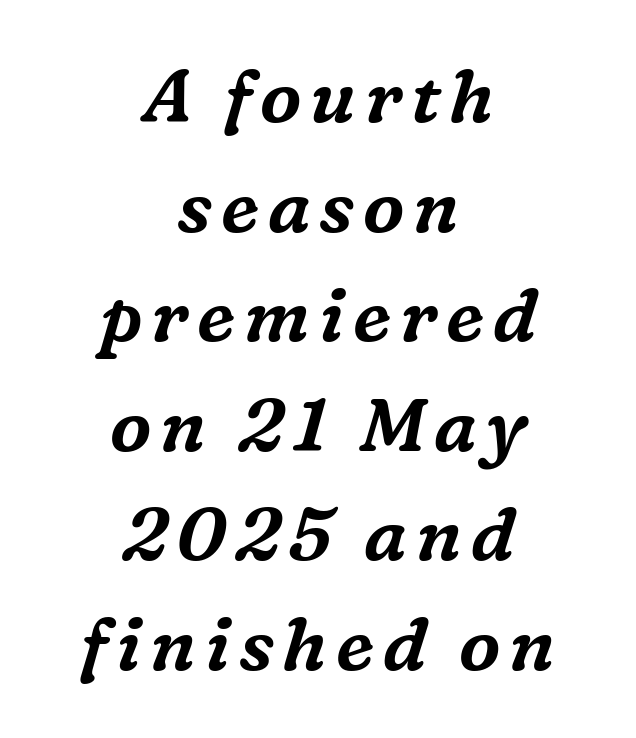
The image shows 74 px serif type, italic (leaning right); set centered, normal line spacing (1.48x), not underlined; medium stroke contrast and a medium x-height.
